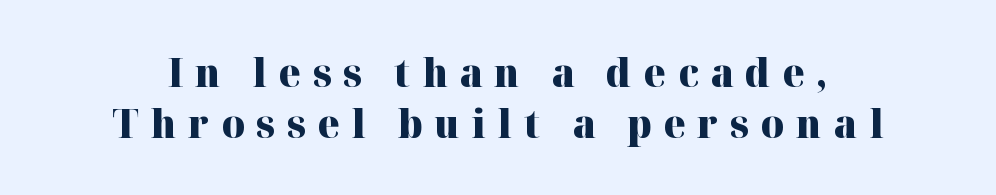
Q: Is the text bold? A: Yes.
Q: Is the text italic (slanted)? A: No, it is upright.
Q: Is the typeface a serif or a sans-serif typeface? A: Serif.
Q: Is the text underlined? A: No.
Q: How is the paragraph aligned? A: Centered.
Q: Is the spacing between letters normal or unusually wide? A: Unusually wide.
Q: Is the spacing between lines tight, normal or loose? A: Normal.
Q: Width (condensed, normal, or wide)? A: Normal.
Q: Stroke contrast? A: High.
Q: x-height? A: Medium.
Q: Monospaced? A: No.
